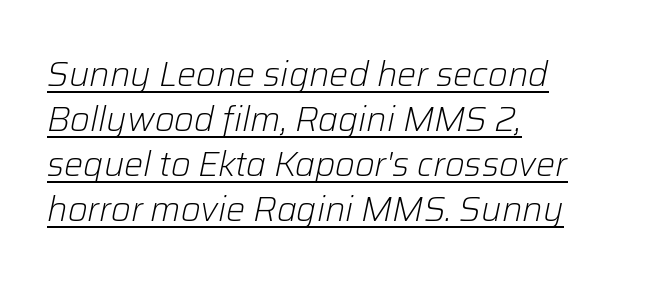
The image shows 34 px light type, italic (leaning right); set left-aligned, normal line spacing (1.32x), normal letter spacing, underlined; low stroke contrast and a medium x-height.
